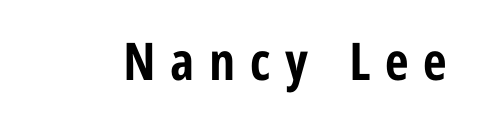
{"serif": "no", "italic": "no", "bold": "yes", "weight": "bold", "width": "condensed", "stroke_contrast": "low", "x_height": "medium", "monospaced": "no", "underline": "no", "letter_spacing": "wide", "letter_spacing_em": 0.28, "glyph_px": 52}
